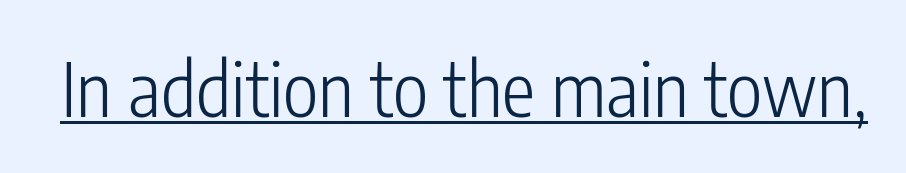
The image shows 75 px light, condensed sans-serif type, upright; set normal letter spacing, underlined; low stroke contrast and a medium x-height.
